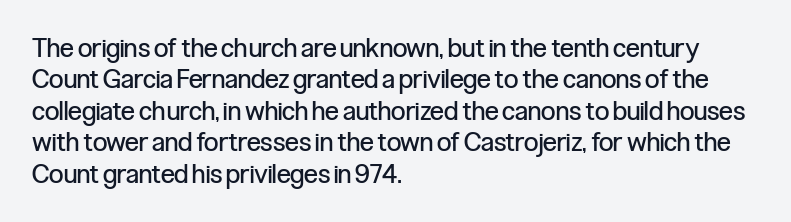
The image shows 26 px text type, upright; set left-aligned, line spacing 1.21x, normal letter spacing, not underlined.
